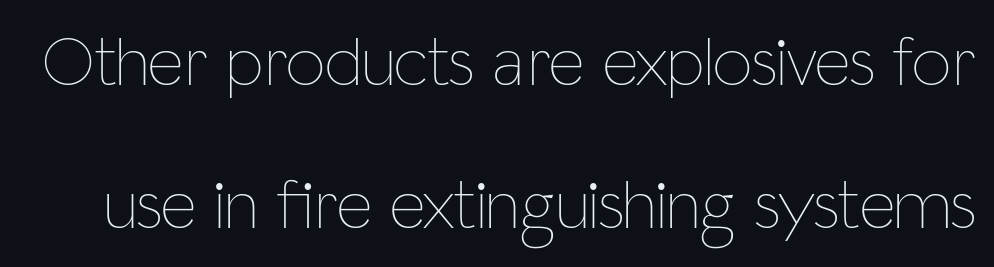
{"italic": "no", "bold": "no", "weight": "thin", "width": "condensed", "stroke_contrast": "low", "x_height": "medium", "monospaced": "no", "underline": "no", "line_spacing": "loose", "line_spacing_ratio": 2.04, "letter_spacing": "normal", "letter_spacing_em": 0.0, "glyph_px": 70}
